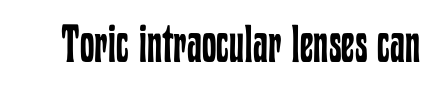
Each row of text sits above clean, open space. Each letter keeps its own natural width here, so spacing adapts to shape. The lettering stays uniformly vertical, giving the passage a roman look. The face used here is rendered with its standard letterfit.
